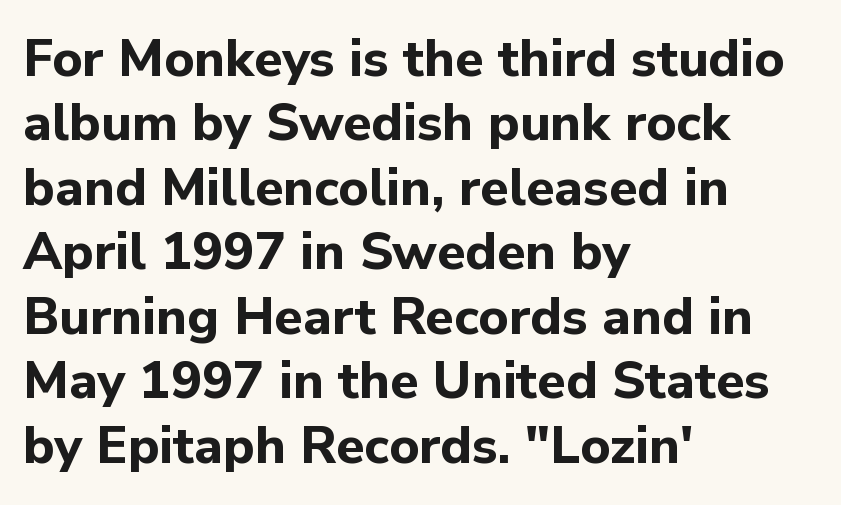
Character widths vary here, with narrow letters taking less room than wide ones. Does the type have serifs? No, each stem ends abruptly. Descenders hang freely into open space. Pretty heavy lettering here — definitely bold. This rendering uses left alignment, leaving the right contour irregular. What stands out about the letter spacing? Nothing — it is the standard amount.
